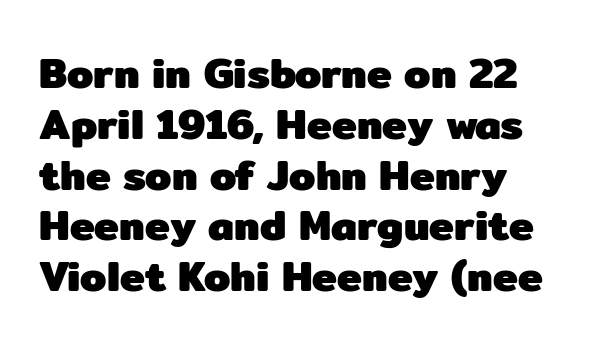
The image shows 42 px heavy sans-serif type, upright; set left-aligned, line spacing 1.21x, normal letter spacing, not underlined; low stroke contrast and a medium x-height.
